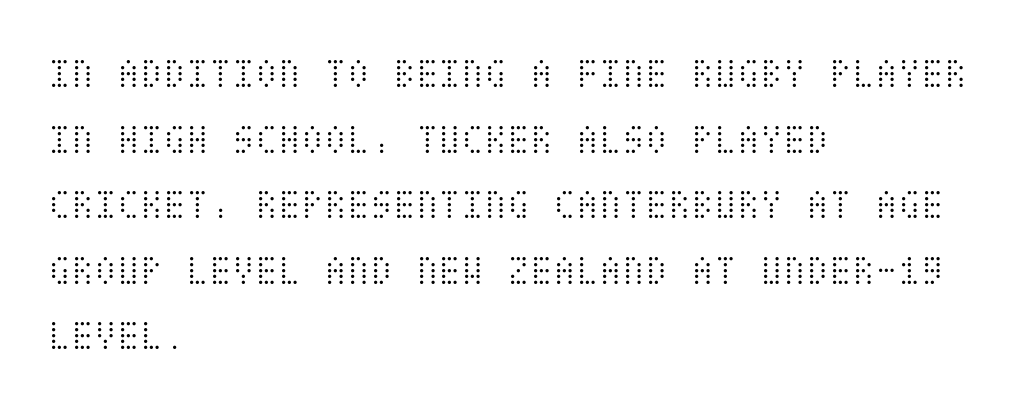
{"italic": "no", "bold": "no", "weight": "light", "width": "condensed", "stroke_contrast": "medium", "x_height": "large", "underline": "no", "align": "left", "line_spacing": "normal", "line_spacing_ratio": 1.56, "letter_spacing": "normal", "letter_spacing_em": 0.0, "glyph_px": 42}
